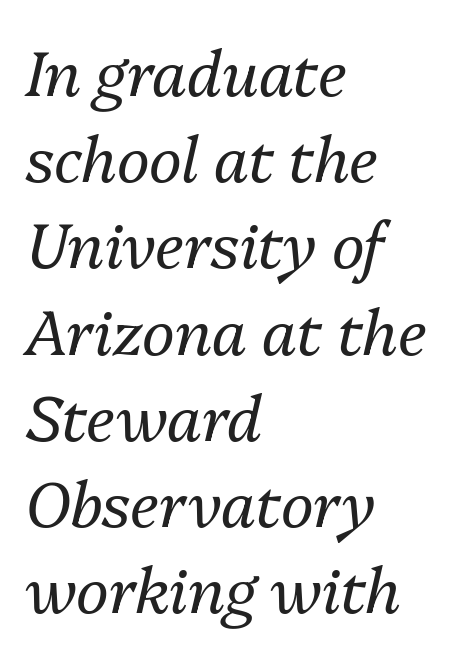
Q: Is the text bold? A: No.
Q: Is the text italic (slanted)? A: Yes, it leans right by about 13 degrees.
Q: Is the text underlined? A: No.
Q: How is the paragraph aligned? A: Left-aligned.
Q: Is the spacing between letters normal or unusually wide? A: Normal.
Q: Is the spacing between lines tight, normal or loose? A: Normal.
Q: Width (condensed, normal, or wide)? A: Normal.
Q: Stroke contrast? A: Medium.
Q: x-height? A: Medium.
Q: Monospaced? A: No.
